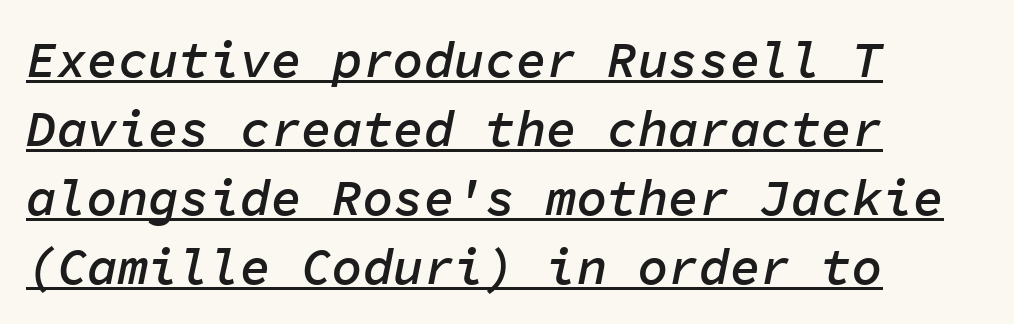
{"italic": "yes", "lean": "right", "slant_degrees": 11, "bold": "semi", "weight": "semibold", "width": "normal", "stroke_contrast": "low", "x_height": "medium", "monospaced": "yes", "underline": "yes", "align": "left", "line_spacing": "normal", "line_spacing_ratio": 1.35, "letter_spacing": "normal", "letter_spacing_em": 0.0, "glyph_px": 51}
